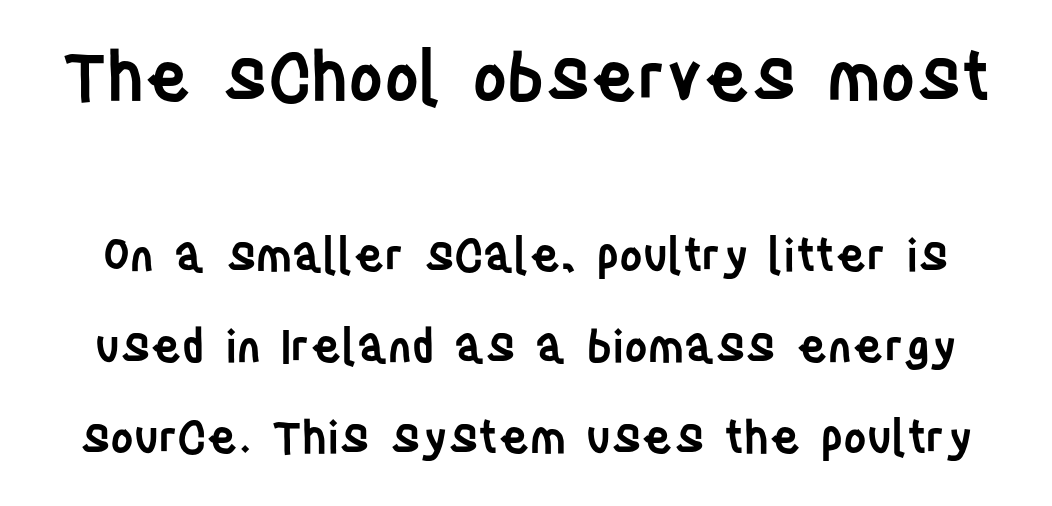
The image shows 67 px semibold, condensed sans-serif type, upright; set loose line spacing (2.02x), normal letter spacing, not underlined; the first (top) block is 1.49x larger; low stroke contrast and a large x-height.
